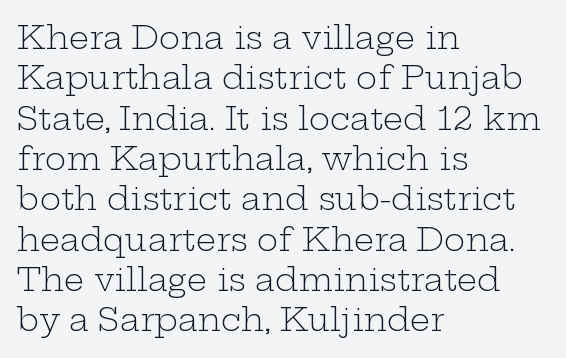
{"serif": "yes", "italic": "no", "bold": "no", "weight": "light", "width": "wide", "stroke_contrast": "low", "x_height": "medium", "monospaced": "no", "underline": "no", "align": "left", "line_spacing": "normal", "line_spacing_ratio": 1.26, "letter_spacing": "normal", "letter_spacing_em": 0.0, "glyph_px": 32}
